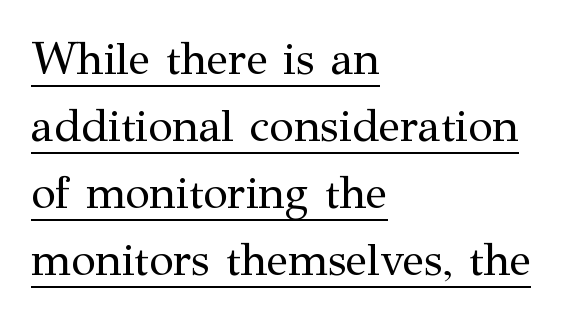
The image shows 45 px regular-weight serif type, upright; set left-aligned, normal line spacing (1.49x), normal letter spacing, underlined; medium stroke contrast and a medium x-height.
